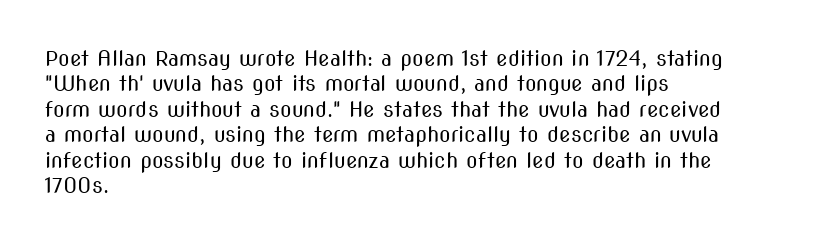
The image shows 21 px text type, upright; set left-aligned, line spacing 1.21x, normal letter spacing, not underlined.
